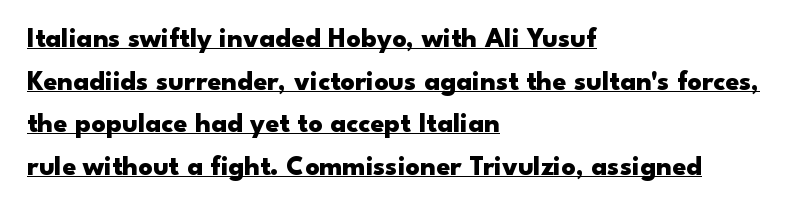
The image shows 28 px heavy, wide sans-serif type, upright; set left-aligned, normal line spacing (1.52x), normal letter spacing, underlined; low stroke contrast and a small x-height.
